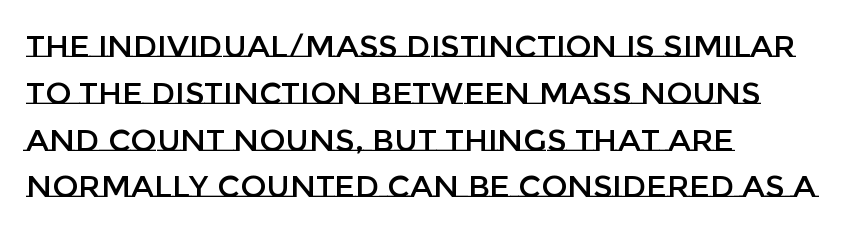
Q: Is the text italic (slanted)? A: No, it is upright.
Q: Is the text underlined? A: No.
Q: How is the paragraph aligned? A: Left-aligned.
Q: Is the spacing between letters normal or unusually wide? A: Normal.
Q: Is the spacing between lines tight, normal or loose? A: Normal.
Q: Width (condensed, normal, or wide)? A: Normal.
Q: Stroke contrast? A: Low.
Q: x-height? A: Large.
Q: Monospaced? A: No.
